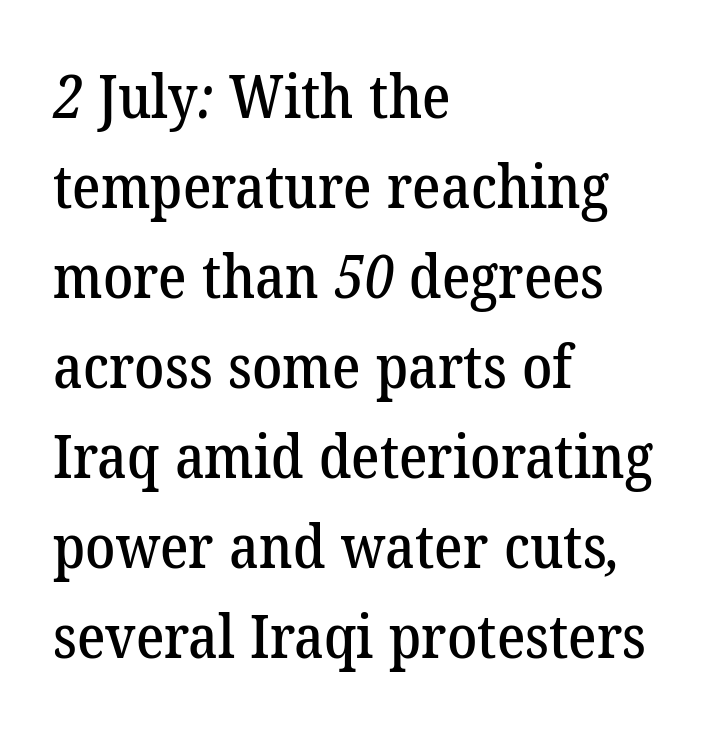
Character widths vary here, with narrow letters taking less room than wide ones. The tracking reads as untouched default to a designer's eye. Reading down the block, your eye returns to a fixed left position each line. The passage shown is typeset with a serif family.
